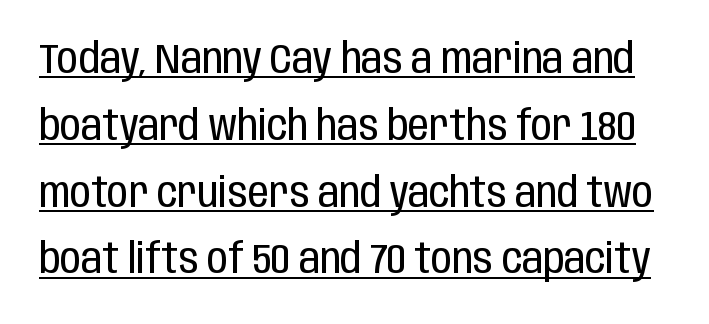
{"serif": "no", "italic": "no", "bold": "no", "weight": "regular", "width": "condensed", "stroke_contrast": "low", "x_height": "large", "monospaced": "no", "underline": "yes", "line_spacing": "normal", "line_spacing_ratio": 1.59, "letter_spacing": "normal", "letter_spacing_em": 0.0, "glyph_px": 42}
